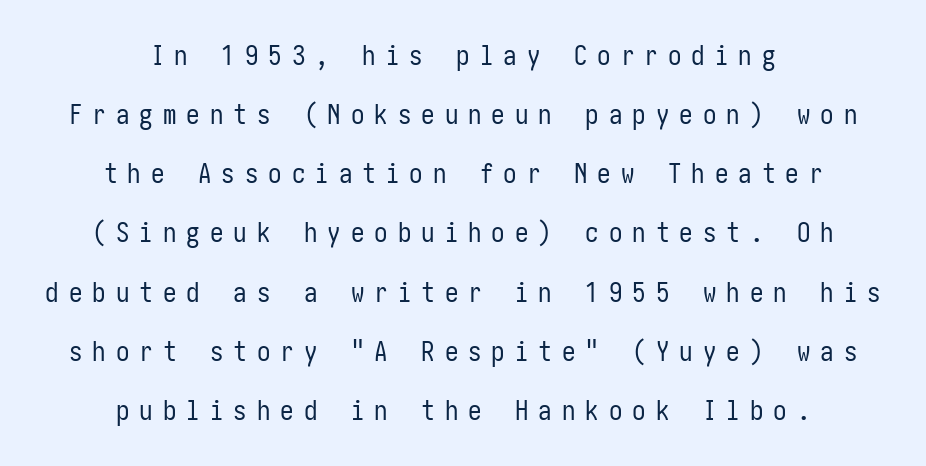
The image shows 27 px text type, upright; set centered, loose line spacing (2.19x), unusually wide letter spacing (+0.37 em), not underlined.
